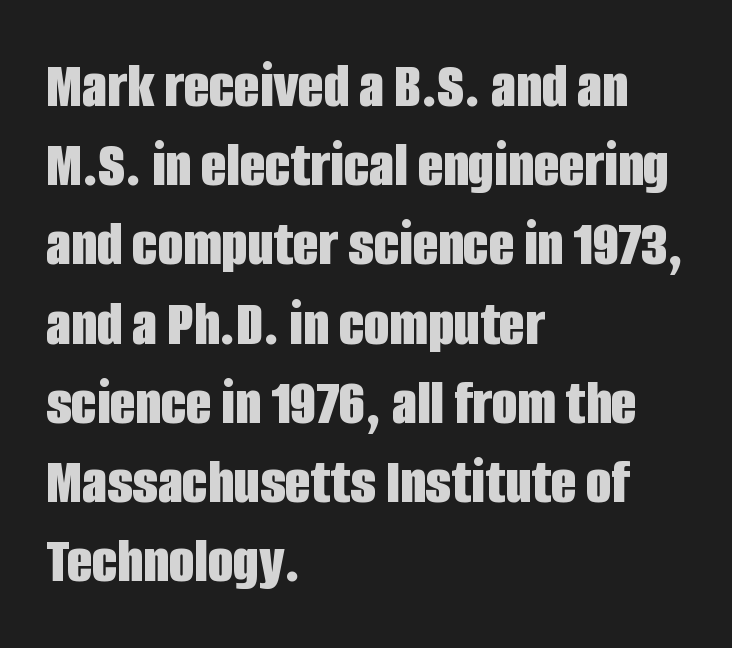
Notice how the passage keeps a crisp vertical edge on the left only. The characters look thick and weighty, a clear bold. The typography opts for an upright posture over an oblique one. This sample has the flowing, uneven cadence of proportional lettering. You could call the tracking neutral — neither tight nor loose.
